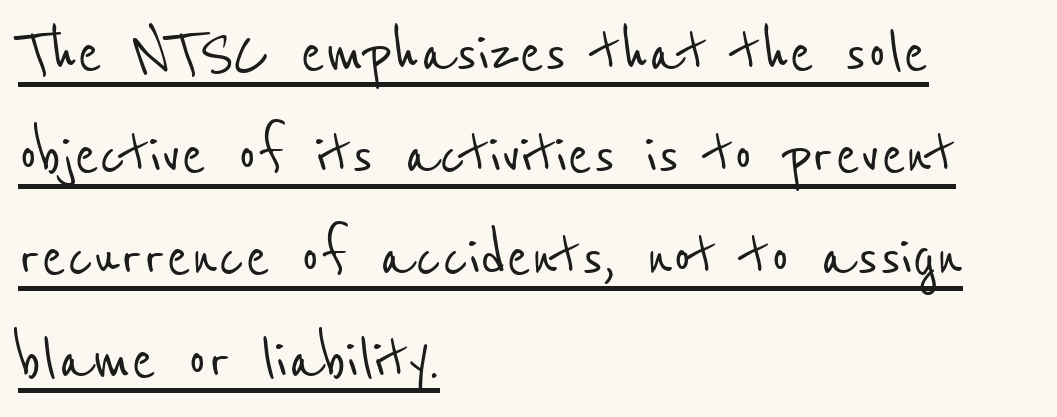
The image shows 73 px condensed sans-serif type; set left-aligned, normal line spacing (1.4x), normal letter spacing, underlined; low stroke contrast and a medium x-height.
